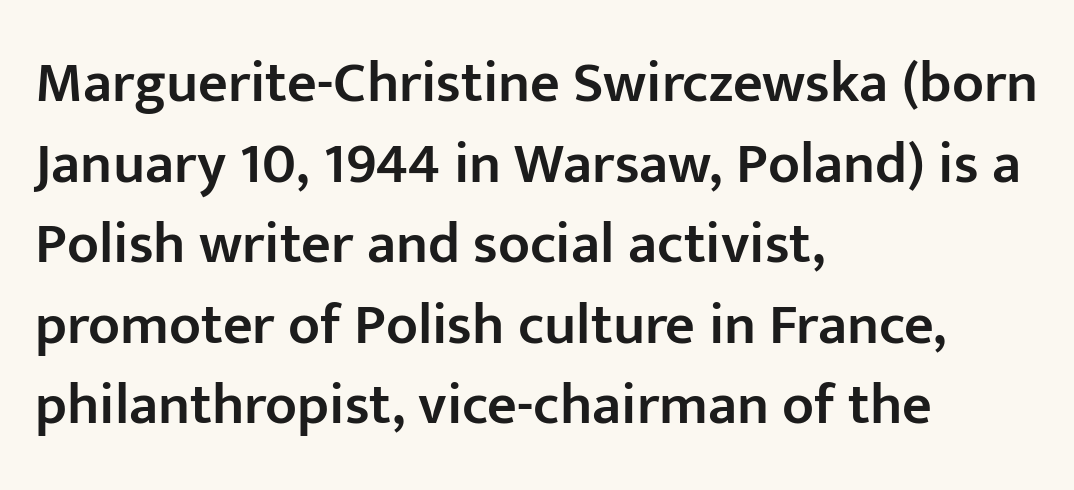
{"serif": "no", "italic": "no", "bold": "semi", "weight": "semibold", "width": "normal", "stroke_contrast": "low", "x_height": "medium", "monospaced": "no", "underline": "no", "align": "left", "line_spacing": "normal", "line_spacing_ratio": 1.39, "letter_spacing": "normal", "letter_spacing_em": 0.0, "glyph_px": 58}
